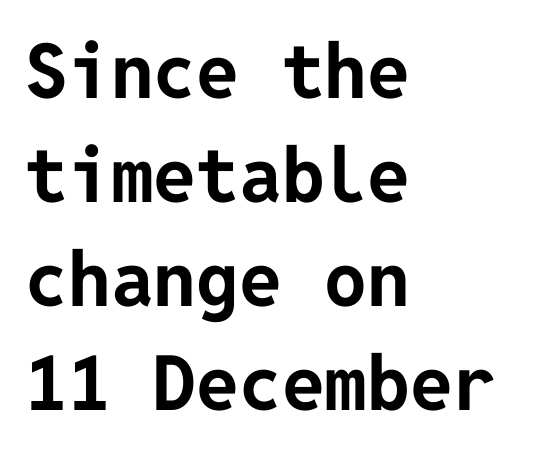
The image shows 76 px bold sans-serif type, upright; set left-aligned, normal line spacing (1.37x), normal letter spacing, not underlined; low stroke contrast and a medium x-height.
